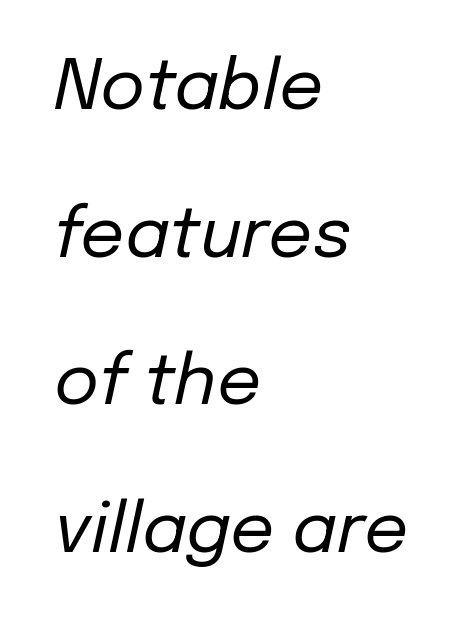
{"italic": "yes", "lean": "right", "slant_degrees": 12, "bold": "no", "weight": "regular", "width": "normal", "stroke_contrast": "low", "x_height": "medium", "monospaced": "no", "underline": "no", "align": "left", "line_spacing": "loose", "line_spacing_ratio": 2.14, "letter_spacing": "normal", "letter_spacing_em": 0.0, "glyph_px": 69}
